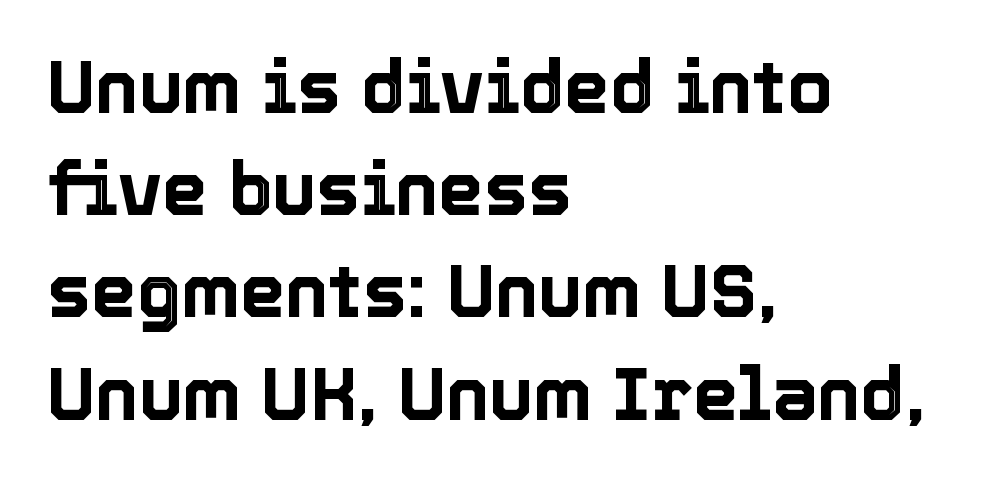
{"italic": "no", "width": "normal", "x_height": "medium", "monospaced": "no", "underline": "no", "align": "left", "line_spacing": "normal", "line_spacing_ratio": 1.4, "letter_spacing": "normal", "letter_spacing_em": 0.0, "glyph_px": 73}
